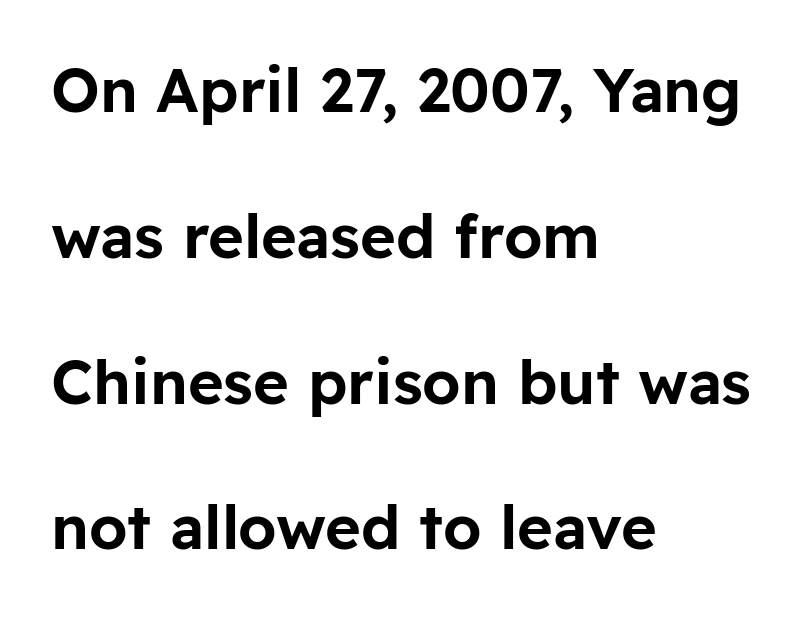
{"serif": "no", "italic": "no", "width": "normal", "stroke_contrast": "low", "x_height": "medium", "monospaced": "no", "underline": "no", "align": "left", "line_spacing": "loose", "line_spacing_ratio": 2.39, "letter_spacing": "normal", "letter_spacing_em": 0.0, "glyph_px": 61}
